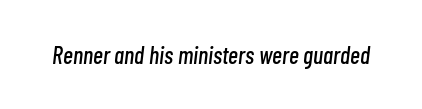
Q: Is the text italic (slanted)? A: Yes, it leans right by about 7 degrees.
Q: Is the text underlined? A: No.
Q: Is the spacing between letters normal or unusually wide? A: Normal.
